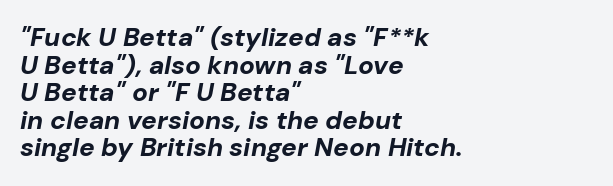
{"italic": "yes", "lean": "right", "slant_degrees": 10, "bold": "yes", "underline": "no", "align": "left", "line_spacing": "tight", "line_spacing_ratio": 1.06, "letter_spacing": "normal", "letter_spacing_em": 0.0, "glyph_px": 26}
